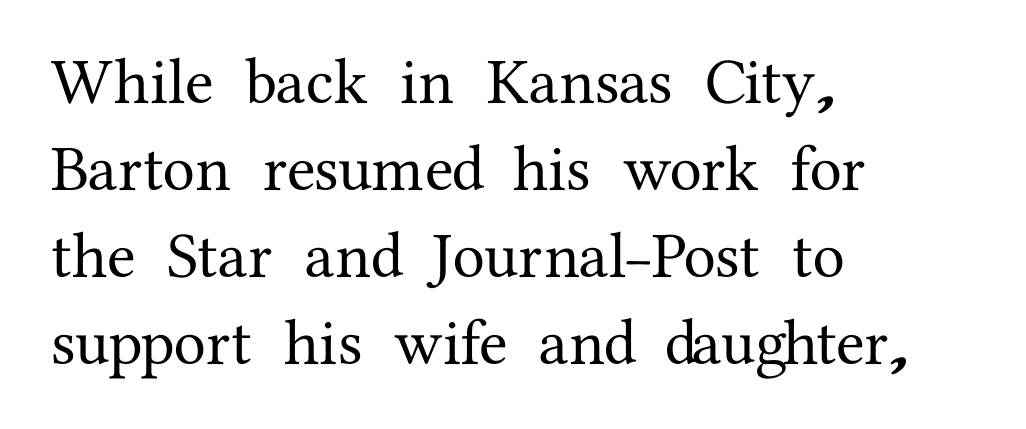
Character widths vary here, with narrow letters taking less room than wide ones. Posture: vertical. Font category for this specimen: serif. The tracking reads as untouched default to a designer's eye.
